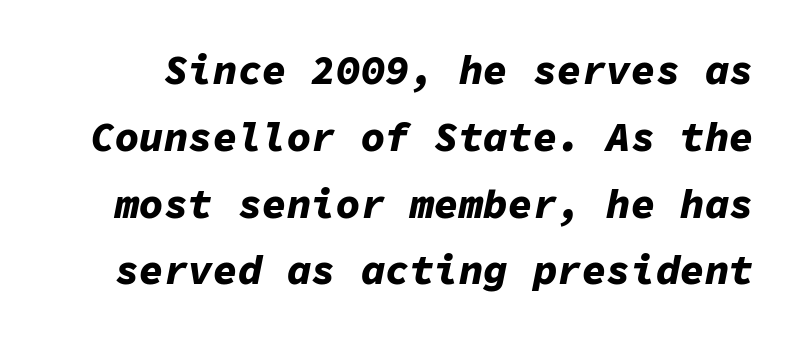
The image shows 41 px bold type, italic (leaning right), monospaced; set normal line spacing (1.63x), normal letter spacing, not underlined; low stroke contrast and a medium x-height.
